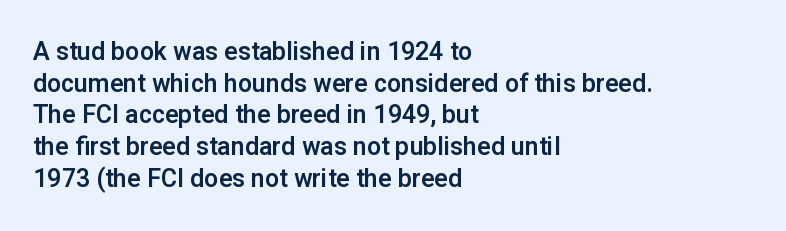
The rows are spaced the way most documents space them. No extra tracking has been applied to these lines. Which margin do the lines hug? The left one — the right edge is uneven. The gap between lines stays unmarked. If you drew a line through each stem, it would be perfectly vertical.
